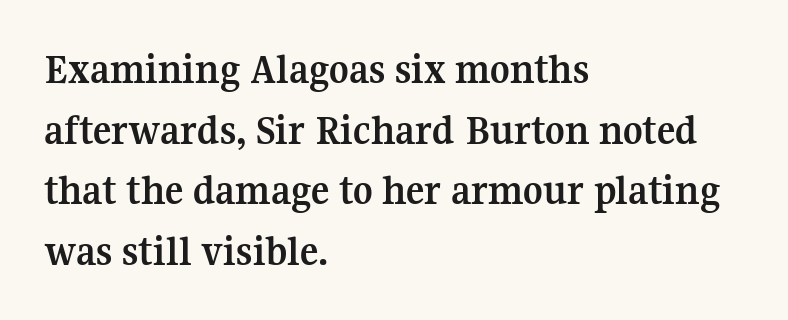
Q: Is the text bold? A: Yes.
Q: Is the text italic (slanted)? A: No, it is upright.
Q: Is the typeface a serif or a sans-serif typeface? A: Serif.
Q: Is the text underlined? A: No.
Q: How is the paragraph aligned? A: Left-aligned.
Q: Is the spacing between letters normal or unusually wide? A: Normal.
Q: Is the spacing between lines tight, normal or loose? A: Normal.
Q: Width (condensed, normal, or wide)? A: Normal.
Q: Stroke contrast? A: Medium.
Q: x-height? A: Medium.
Q: Monospaced? A: No.
